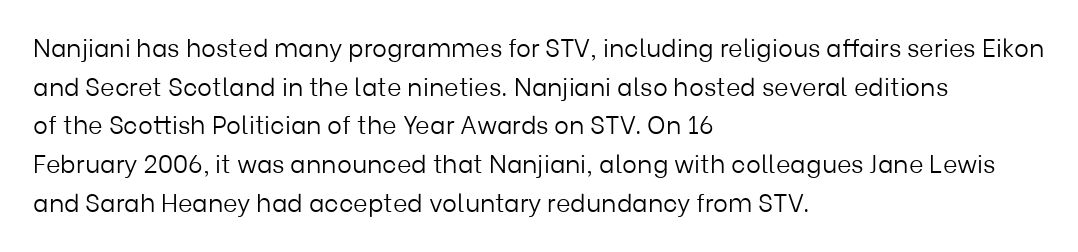
{"italic": "no", "bold": "no", "underline": "no", "align": "left", "line_spacing": "normal", "line_spacing_ratio": 1.55, "letter_spacing": "normal", "letter_spacing_em": 0.0, "glyph_px": 25}
